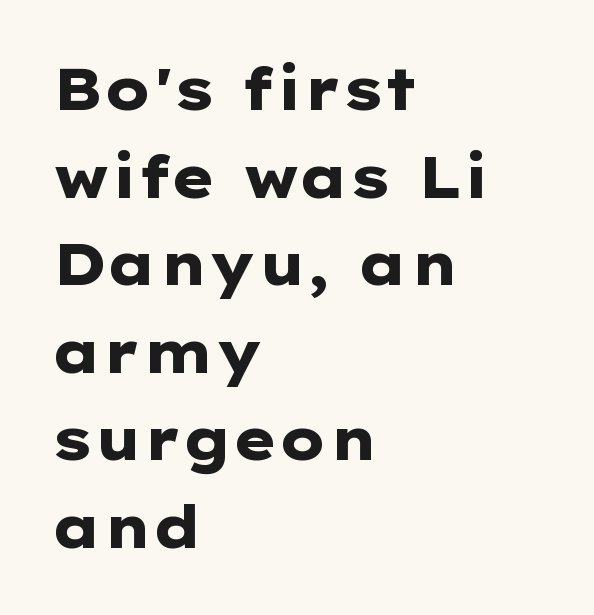
Does the type have serifs? No, each stem ends abruptly. What weight is shown? A full bold with thick strokes. Compared with typical paragraphs, the rows here are spaced about the same. Caption: multi-line text, flush left, ragged right. Each word holds together tightly as a unit, with standard inter-letter gaps.
